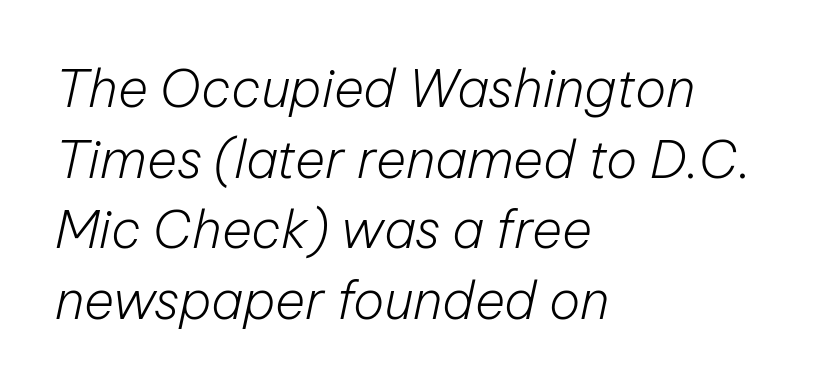
Q: Is the text bold? A: No.
Q: Is the text italic (slanted)? A: Yes, it leans right by about 12 degrees.
Q: Is the text underlined? A: No.
Q: How is the paragraph aligned? A: Left-aligned.
Q: Is the spacing between letters normal or unusually wide? A: Normal.
Q: Is the spacing between lines tight, normal or loose? A: Normal.
Q: Width (condensed, normal, or wide)? A: Normal.
Q: Stroke contrast? A: Low.
Q: x-height? A: Medium.
Q: Monospaced? A: No.
